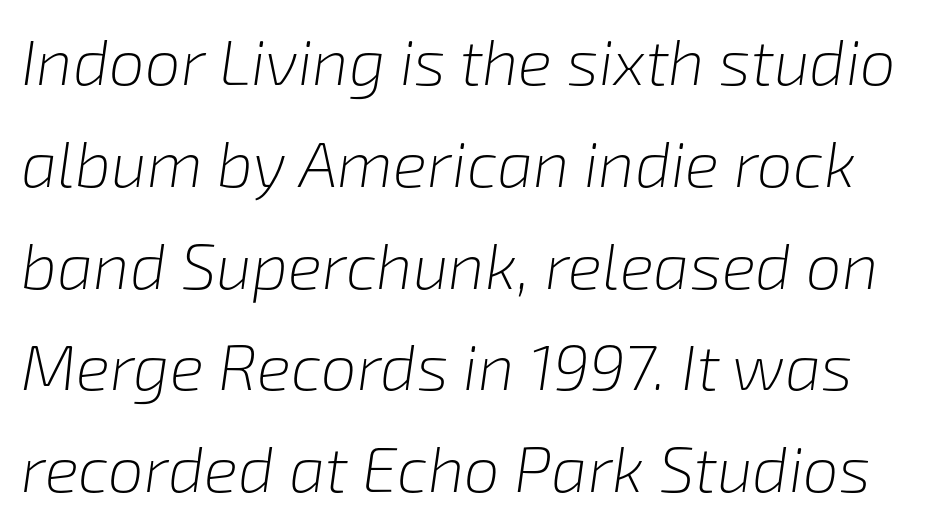
No heavy texture on the line: the type isn't bold. The words here are not underlined. Nobody touched the tracking dial on this one. These lines are rendered in a variable-pitch font. Students, observe: this is what conventionally led text looks like. Quick note: italic.
